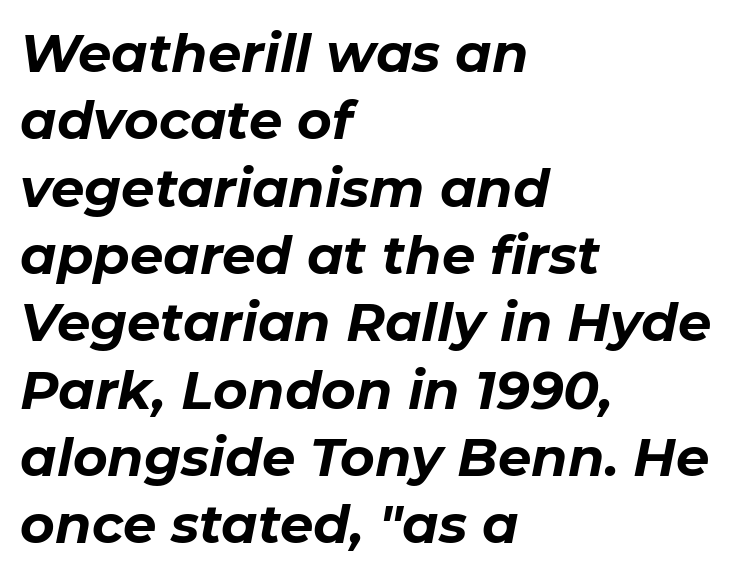
{"italic": "yes", "lean": "right", "slant_degrees": 11, "bold": "yes", "weight": "bold", "width": "normal", "stroke_contrast": "low", "x_height": "medium", "monospaced": "no", "underline": "no", "align": "left", "line_spacing": "normal", "line_spacing_ratio": 1.27, "letter_spacing": "normal", "letter_spacing_em": 0.0, "glyph_px": 53}
